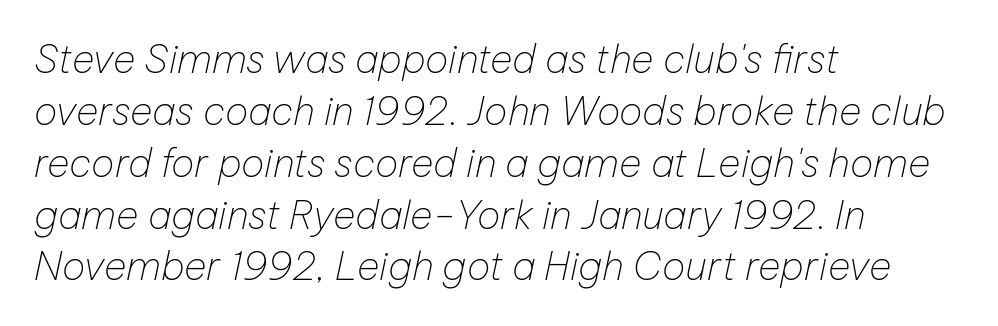
Q: Is the text bold? A: No.
Q: Is the text italic (slanted)? A: Yes, it leans right by about 12 degrees.
Q: Is the text underlined? A: No.
Q: How is the paragraph aligned? A: Left-aligned.
Q: Is the spacing between letters normal or unusually wide? A: Normal.
Q: Is the spacing between lines tight, normal or loose? A: Normal.
Q: Width (condensed, normal, or wide)? A: Normal.
Q: Stroke contrast? A: Low.
Q: x-height? A: Medium.
Q: Monospaced? A: No.
